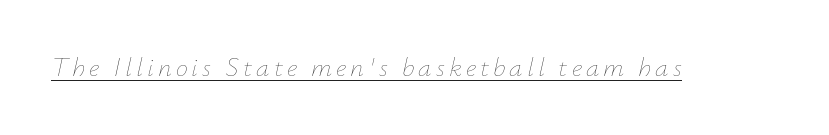
These lines were composed using italics. A light-to-regular cut is what we see here. The glyphs are accompanied by a horizontal stroke just below them.
